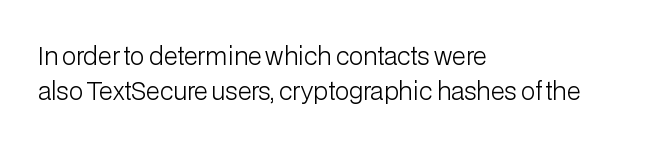
Summary of weight: not heavy and not bold. The passage shown stacks its lines at a standard gap. Upright lettering throughout. Tracking value appears to be zero — textbook default spacing.
